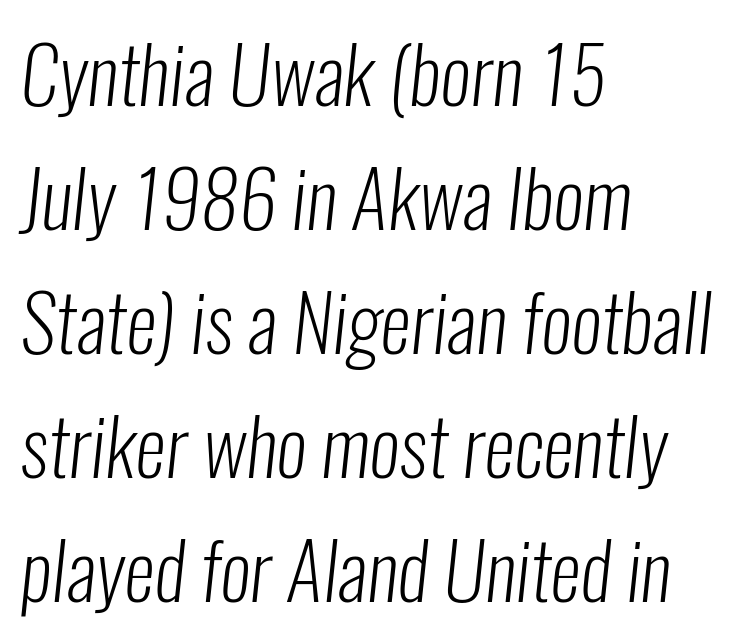
Q: Is the text bold? A: No.
Q: Is the typeface a serif or a sans-serif typeface? A: Sans-serif.
Q: Is the text underlined? A: No.
Q: How is the paragraph aligned? A: Left-aligned.
Q: Is the spacing between letters normal or unusually wide? A: Normal.
Q: Is the spacing between lines tight, normal or loose? A: Normal.
Q: Width (condensed, normal, or wide)? A: Condensed.
Q: Stroke contrast? A: Low.
Q: x-height? A: Medium.
Q: Monospaced? A: No.
